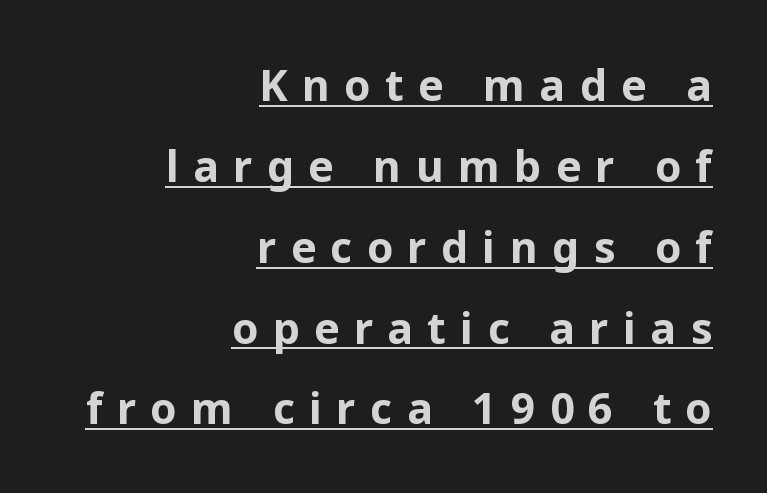
The image shows 43 px bold sans-serif type, upright; set right-aligned, line spacing 1.88x, unusually wide letter spacing (+0.33 em), underlined; low stroke contrast and a medium x-height.
